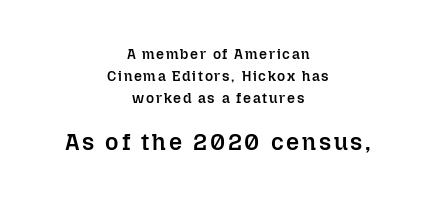
One-word summary of the alignment: center. Rows of type keep a routine distance in the vertical direction. Italic? Not at all — the glyphs are vertical. The second block has been scaled up relative to the first. Every letter is mildly thick-stroked: semibold rather than bold.
